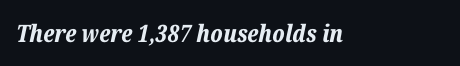
Q: Is the text bold? A: Yes.
Q: Is the text italic (slanted)? A: Yes, it leans right by about 12 degrees.
Q: Is the text underlined? A: No.
Q: Is the spacing between letters normal or unusually wide? A: Normal.
